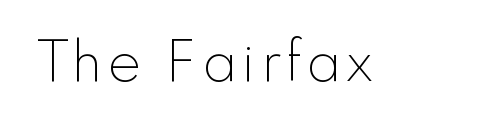
Q: Is the text bold? A: No.
Q: Is the text italic (slanted)? A: No, it is upright.
Q: Is the typeface a serif or a sans-serif typeface? A: Sans-serif.
Q: Is the text underlined? A: No.
Q: Width (condensed, normal, or wide)? A: Normal.
Q: x-height? A: Small.
Q: Monospaced? A: No.
